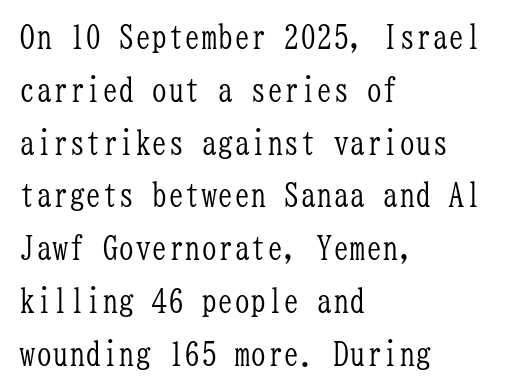
{"serif": "yes", "italic": "no", "bold": "no", "weight": "light", "width": "condensed", "stroke_contrast": "low", "x_height": "medium", "monospaced": "yes", "underline": "no", "align": "left", "line_spacing": "normal", "line_spacing_ratio": 1.6, "letter_spacing": "normal", "letter_spacing_em": 0.0, "glyph_px": 33}
